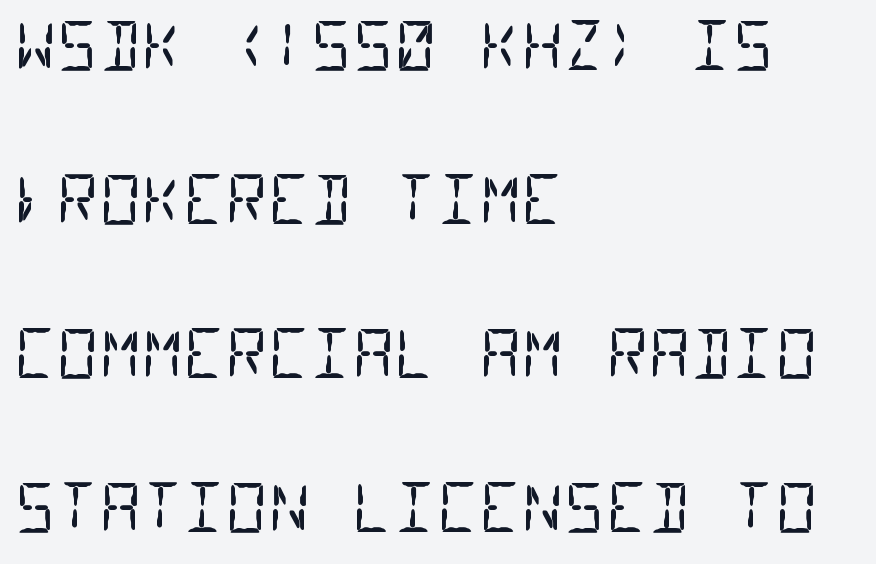
{"serif": "no", "bold": "no", "weight": "regular", "width": "condensed", "stroke_contrast": "low", "x_height": "large", "monospaced": "yes", "underline": "no", "align": "left", "line_spacing": "loose", "line_spacing_ratio": 2.37, "letter_spacing": "normal", "letter_spacing_em": 0.0, "glyph_px": 65}
